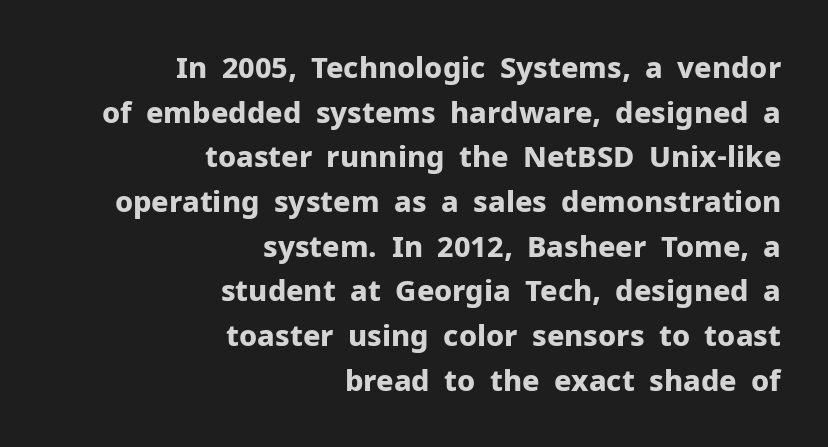
{"serif": "no", "italic": "no", "bold": "yes", "weight": "bold", "width": "normal", "stroke_contrast": "low", "x_height": "medium", "monospaced": "no", "underline": "no", "align": "right", "line_spacing": "normal", "line_spacing_ratio": 1.54, "letter_spacing": "normal", "letter_spacing_em": 0.0, "glyph_px": 29}
